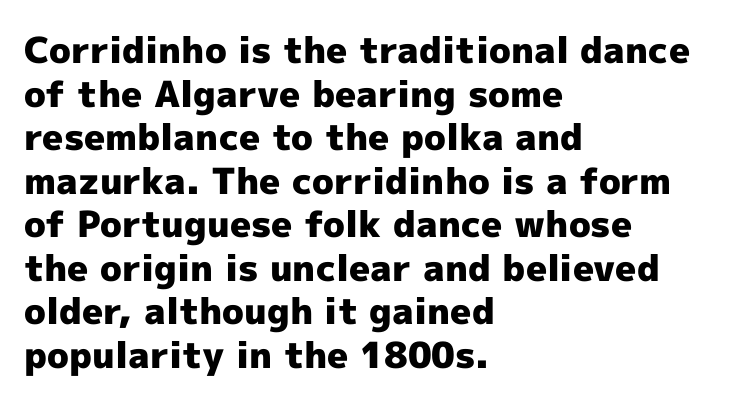
The image shows 36 px heavy sans-serif type, upright; set left-aligned, line spacing 1.21x, normal letter spacing, not underlined; a medium x-height.
